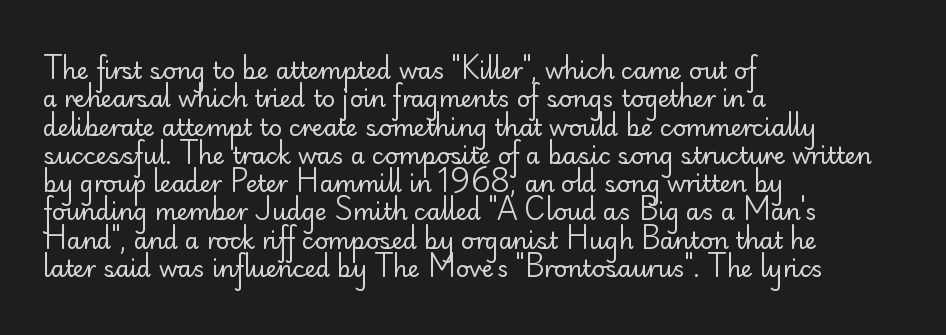
{"italic": "no", "bold": "no", "underline": "no", "align": "left", "line_spacing_ratio": 1.23, "letter_spacing": "normal", "letter_spacing_em": 0.0, "glyph_px": 23}
